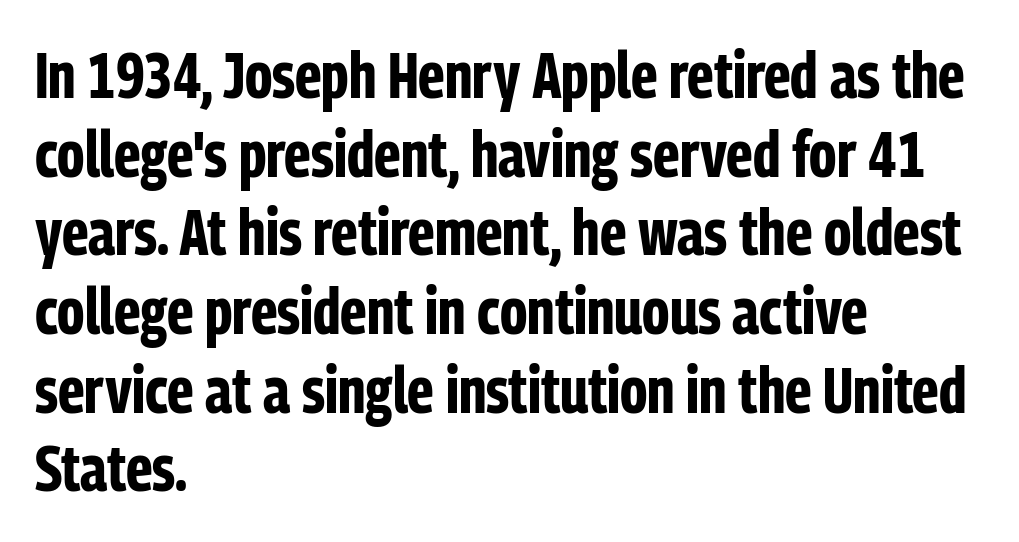
{"serif": "no", "italic": "no", "bold": "yes", "weight": "bold", "width": "condensed", "stroke_contrast": "low", "x_height": "medium", "monospaced": "no", "underline": "no", "align": "left", "line_spacing_ratio": 1.21, "letter_spacing": "normal", "letter_spacing_em": 0.0, "glyph_px": 65}
